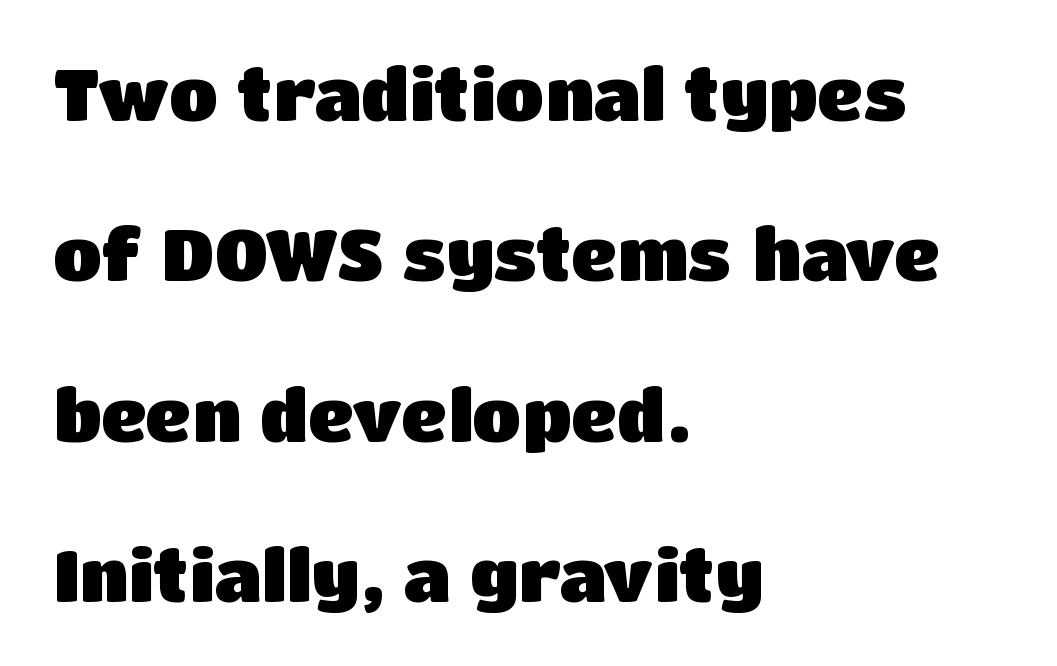
The image shows 71 px heavy sans-serif type, upright; set left-aligned, loose line spacing (2.26x), normal letter spacing, not underlined; low stroke contrast and a large x-height.
